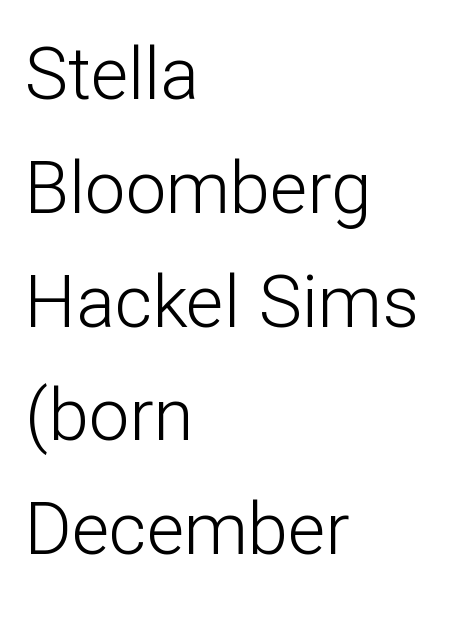
{"serif": "no", "italic": "no", "bold": "no", "weight": "light", "width": "normal", "stroke_contrast": "low", "x_height": "medium", "monospaced": "no", "underline": "no", "align": "left", "line_spacing": "normal", "line_spacing_ratio": 1.58, "letter_spacing": "normal", "letter_spacing_em": 0.0, "glyph_px": 72}
